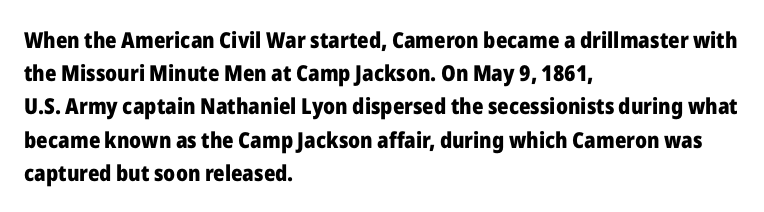
The image shows 22 px bold type, upright; set left-aligned, normal line spacing (1.51x), normal letter spacing, not underlined.
